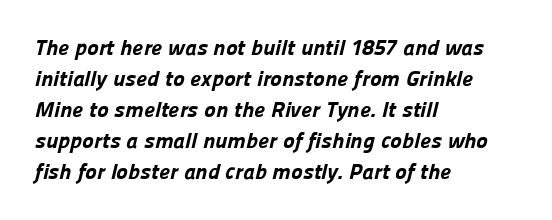
The image shows 22 px bold type; set left-aligned, normal line spacing (1.41x), normal letter spacing, not underlined.
